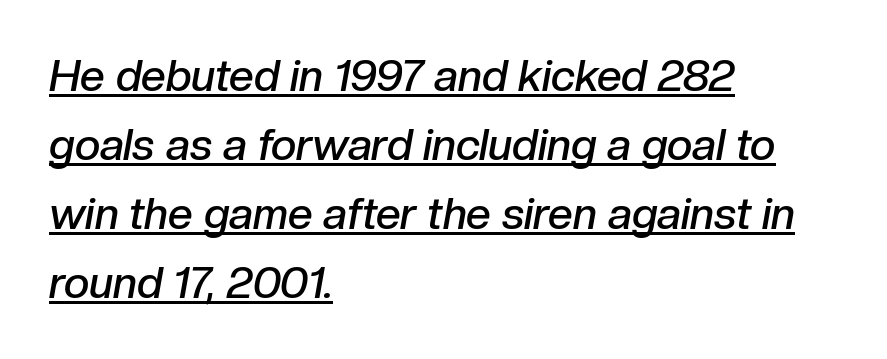
{"italic": "yes", "lean": "right", "slant_degrees": 10, "bold": "semi", "weight": "semibold", "width": "normal", "stroke_contrast": "low", "x_height": "medium", "monospaced": "no", "underline": "yes", "align": "left", "line_spacing": "normal", "line_spacing_ratio": 1.57, "letter_spacing": "normal", "letter_spacing_em": 0.0, "glyph_px": 44}
